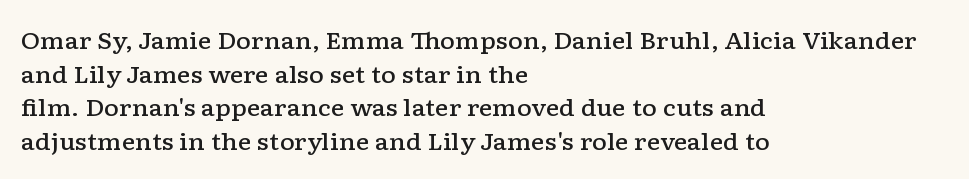
The image shows 23 px text type, upright; set left-aligned, normal line spacing (1.46x), normal letter spacing, not underlined.
